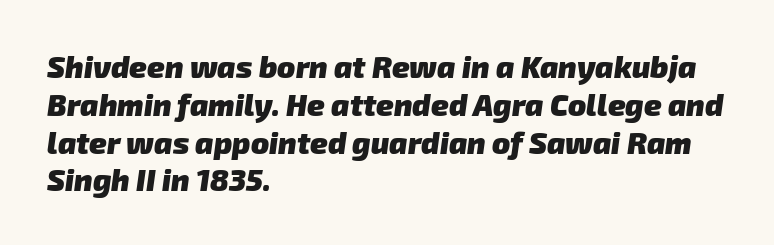
Q: Is the text bold? A: Yes.
Q: Is the typeface a serif or a sans-serif typeface? A: Sans-serif.
Q: Is the text underlined? A: No.
Q: How is the paragraph aligned? A: Left-aligned.
Q: Is the spacing between letters normal or unusually wide? A: Normal.
Q: Is the spacing between lines tight, normal or loose? A: Normal.
Q: Width (condensed, normal, or wide)? A: Normal.
Q: Stroke contrast? A: Low.
Q: x-height? A: Medium.
Q: Monospaced? A: No.
